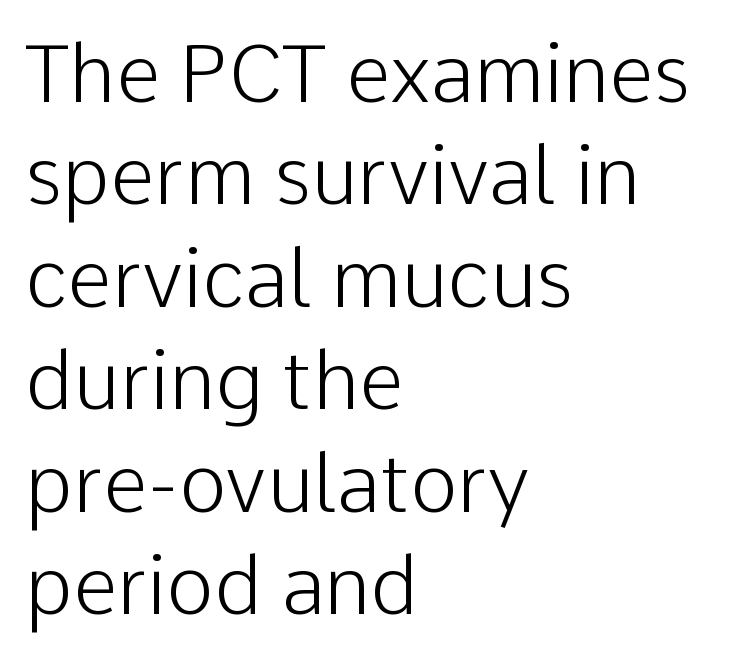
Vertically, the passage feels balanced, rows spaced as you'd expect. Each line starts at the same left margin while the right side varies. Think of a printed novel: that variable character pitch is what you see here. A typesetter would mark this as roman, not italic. Students, note that the glyphs here touch the page at normal intervals.
